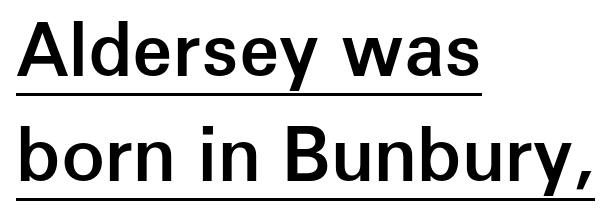
Q: Is the text bold? A: Semi-bold.
Q: Is the text italic (slanted)? A: No, it is upright.
Q: Is the typeface a serif or a sans-serif typeface? A: Sans-serif.
Q: Is the text underlined? A: Yes.
Q: How is the paragraph aligned? A: Left-aligned.
Q: Is the spacing between letters normal or unusually wide? A: Normal.
Q: Is the spacing between lines tight, normal or loose? A: Normal.
Q: Width (condensed, normal, or wide)? A: Normal.
Q: Stroke contrast? A: Low.
Q: x-height? A: Medium.
Q: Monospaced? A: No.
